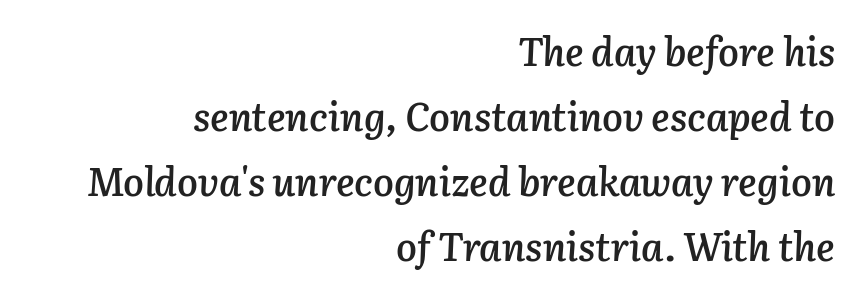
{"italic": "yes", "lean": "right", "slant_degrees": 3, "bold": "semi", "weight": "semibold", "width": "normal", "stroke_contrast": "low", "x_height": "medium", "monospaced": "no", "underline": "no", "align": "right", "line_spacing": "normal", "line_spacing_ratio": 1.67, "letter_spacing": "normal", "letter_spacing_em": 0.0, "glyph_px": 39}
